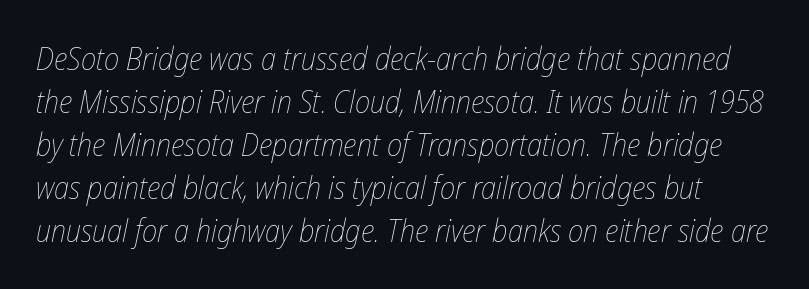
The image shows 31 px thin, condensed type, italic (leaning right); set normal line spacing (1.39x), normal letter spacing, not underlined; low stroke contrast and a medium x-height.
